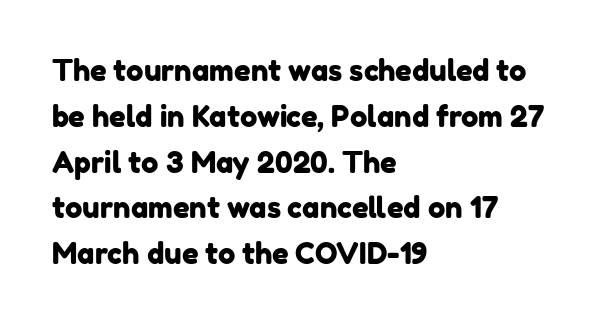
The image shows 29 px sans-serif type; set left-aligned, normal line spacing (1.58x), normal letter spacing, not underlined; low stroke contrast and a medium x-height.
